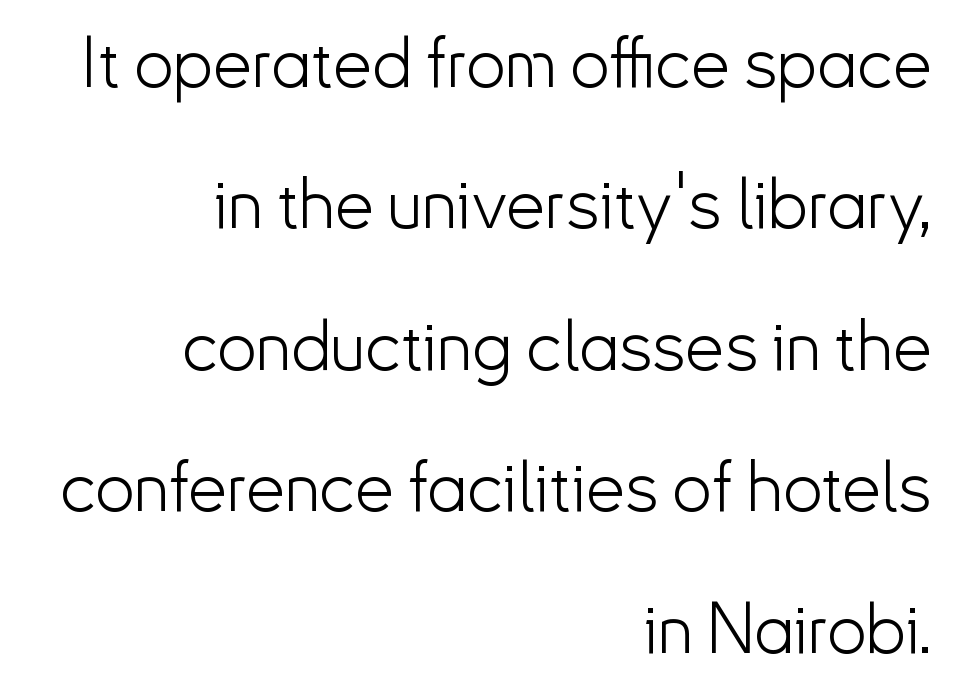
{"serif": "no", "italic": "no", "bold": "no", "weight": "light", "width": "normal", "stroke_contrast": "low", "x_height": "small", "monospaced": "no", "underline": "no", "align": "right", "line_spacing": "loose", "line_spacing_ratio": 2.02, "letter_spacing": "normal", "letter_spacing_em": 0.0, "glyph_px": 70}
